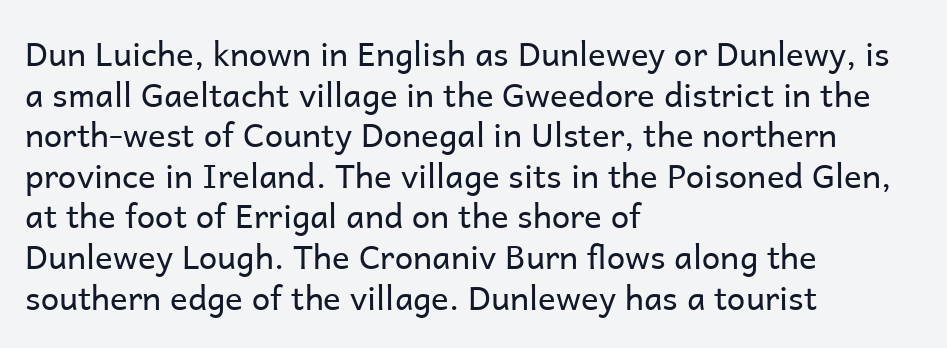
Every stem runs plumb, perpendicular to the baseline. Beneath every word, the page is bare. The weight would be labelled regular, book, light, or lighter still. The passage shown is typed in a proportional face where columns would drift. Stroke terminals: plain, sans-serif. Letter spacing: default.
